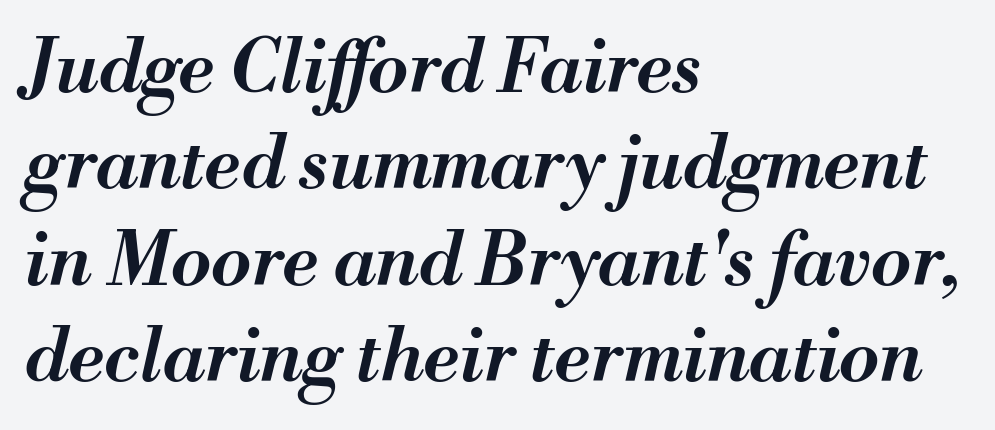
Q: Is the text bold? A: Semi-bold.
Q: Is the text italic (slanted)? A: Yes, it leans right by about 13 degrees.
Q: Is the text underlined? A: No.
Q: How is the paragraph aligned? A: Left-aligned.
Q: Is the spacing between letters normal or unusually wide? A: Normal.
Q: Is the spacing between lines tight, normal or loose? A: Normal.
Q: Width (condensed, normal, or wide)? A: Normal.
Q: Stroke contrast? A: Medium.
Q: x-height? A: Small.
Q: Monospaced? A: No.
